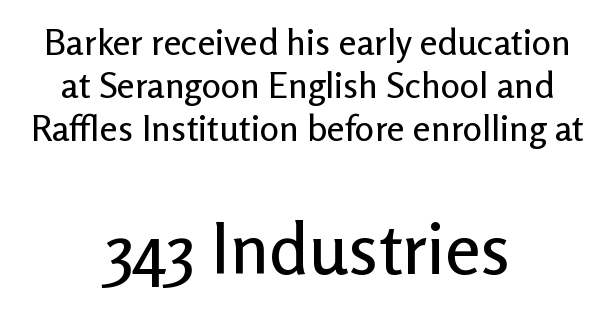
These two chunks differ in scale, with the bottom chunk taking the larger measure. The area under the type is left untouched. The typeface chosen for these lines omits serifs. A typesetter would mark this as roman, not italic.
